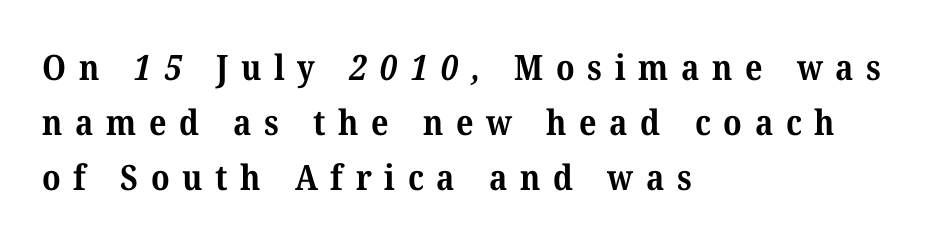
The image shows 35 px bold serif type; set left-aligned, normal line spacing (1.57x), unusually wide letter spacing (+0.36 em), not underlined; medium stroke contrast and a medium x-height.
